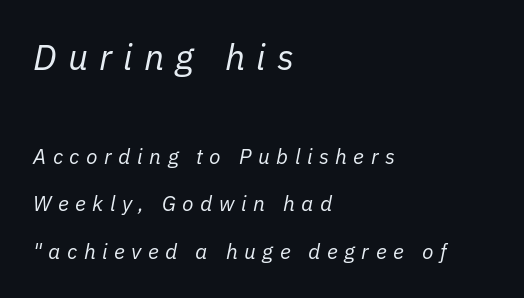
The image shows 36 px regular-weight type, italic (leaning right); set left-aligned, loose line spacing (2.24x), unusually wide letter spacing (+0.31 em), not underlined; the first (top) block is 1.71x larger; low stroke contrast and a medium x-height.
